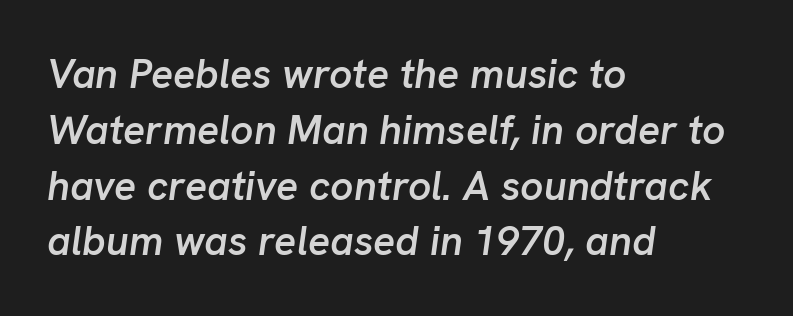
Q: Is the text bold? A: Semi-bold.
Q: Is the text italic (slanted)? A: Yes, it leans right by about 8 degrees.
Q: Is the text underlined? A: No.
Q: How is the paragraph aligned? A: Left-aligned.
Q: Is the spacing between letters normal or unusually wide? A: Normal.
Q: Is the spacing between lines tight, normal or loose? A: Normal.
Q: Width (condensed, normal, or wide)? A: Normal.
Q: Stroke contrast? A: Low.
Q: x-height? A: Medium.
Q: Monospaced? A: No.
